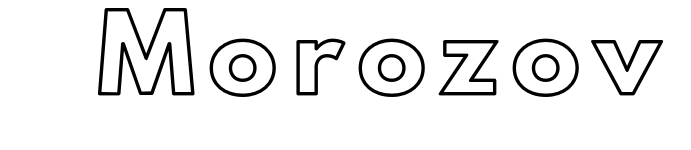
{"italic": "no", "width": "normal", "x_height": "small", "monospaced": "no", "underline": "no", "letter_spacing": "wide", "letter_spacing_em": 0.22, "glyph_px": 68}
